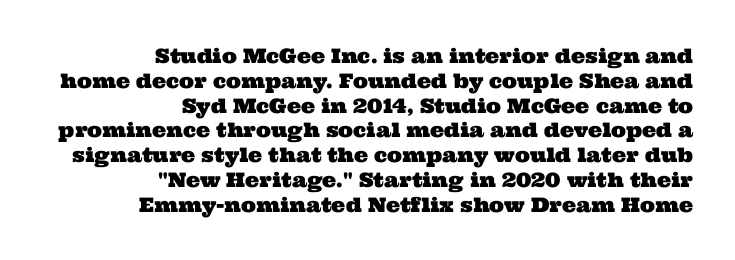
Nothing unusual about the tracking: characters are spaced as the font intends. Where is the straight margin? On the right. Beneath every word, the page is bare.
